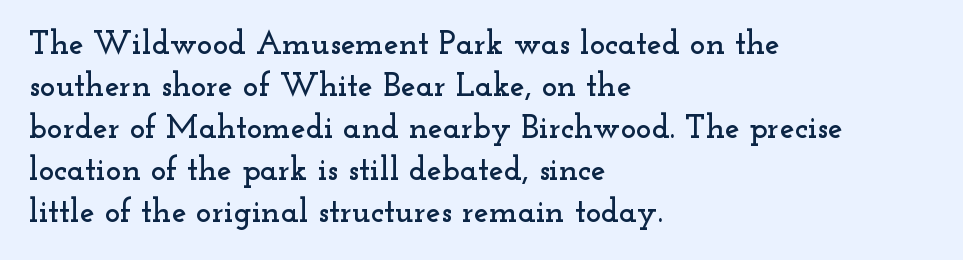
{"serif": "yes", "italic": "no", "width": "wide", "stroke_contrast": "low", "x_height": "small", "monospaced": "no", "underline": "no", "align": "left", "line_spacing": "normal", "line_spacing_ratio": 1.27, "letter_spacing": "normal", "letter_spacing_em": 0.0, "glyph_px": 33}
